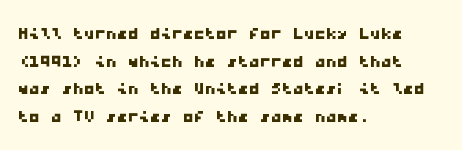
The image shows 22 px text type; set left-aligned, normal line spacing (1.26x), normal letter spacing, not underlined.
